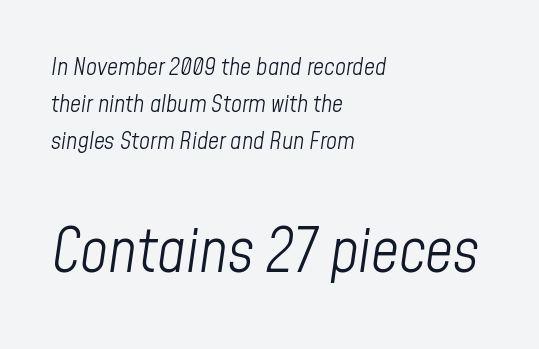
{"italic": "yes", "lean": "right", "slant_degrees": 8, "bold": "no", "weight": "light", "width": "condensed", "stroke_contrast": "low", "x_height": "medium", "monospaced": "no", "underline": "no", "align": "left", "line_spacing": "normal", "line_spacing_ratio": 1.55, "letter_spacing": "normal", "letter_spacing_em": 0.0, "larger_block": "second", "size_ratio": 2.54, "glyph_px": 61}
